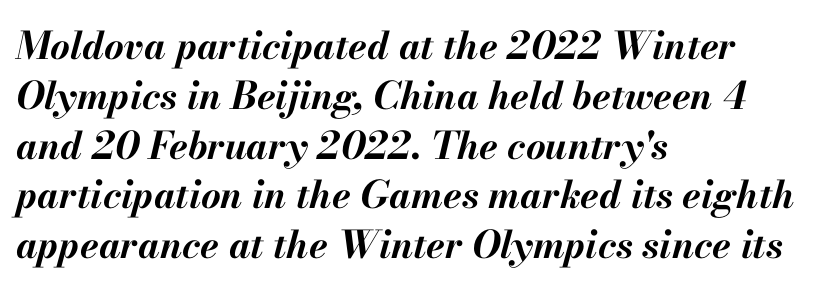
The image shows 38 px bold type, italic (leaning right); set left-aligned, normal line spacing (1.31x), normal letter spacing, not underlined; medium stroke contrast and a small x-height.
